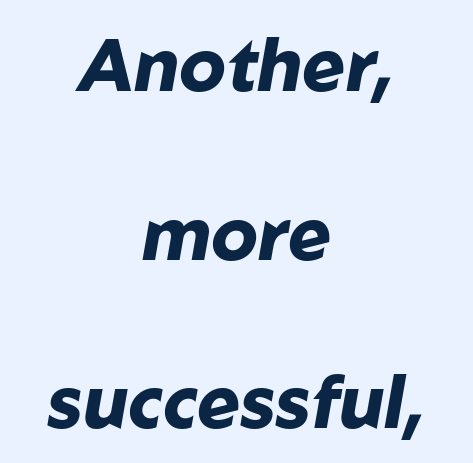
The image shows 73 px heavy type, italic (leaning right); set centered, loose line spacing (2.31x), normal letter spacing, not underlined; low stroke contrast and a medium x-height.
